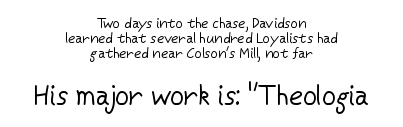
The image shows 27 px text type, upright; set centered, tight line spacing (1.08x), normal letter spacing, not underlined; the second (bottom) block is 1.93x larger.
